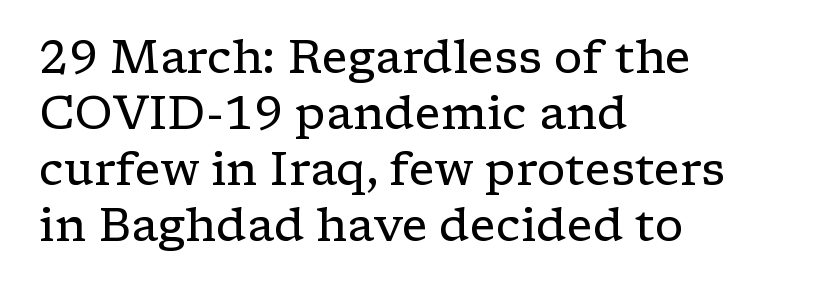
Posture: upright roman. Is this a fixed-width face? No — the glyphs have proportional, varying widths. Descenders are the only things crossing below the line. Are there feet on the stems? There are — it's a serif.
